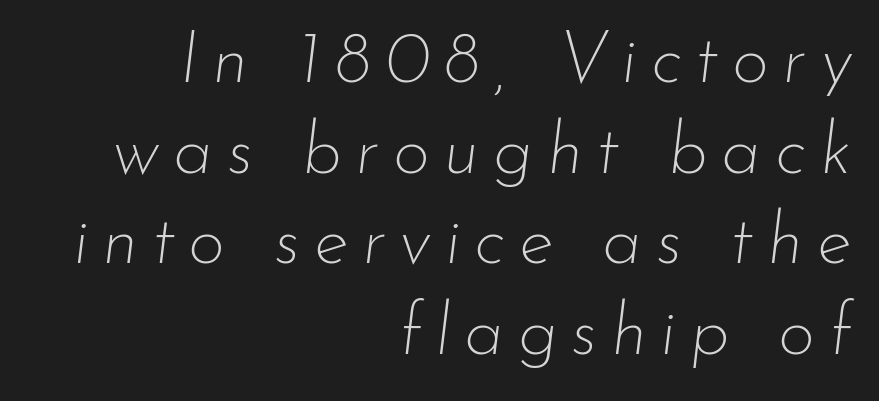
The image shows 72 px thin type, italic (leaning right); set right-aligned, normal line spacing (1.26x), not underlined; low stroke contrast and a small x-height.
